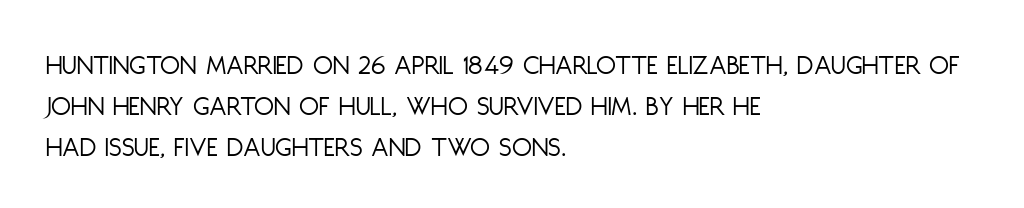
Note: no serifs on the glyphs. Think of a printed novel: that variable character pitch is what you see here. The rag falls on the right side of this text block. Plain, unruled lines of type. Look at the tracking — it's just the regular setting, nothing added.
